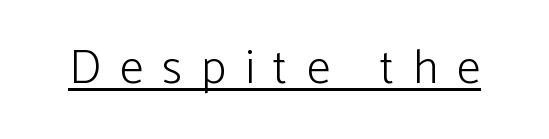
The image shows 48 px light sans-serif type, upright; set unusually wide letter spacing (+0.4 em), underlined; low stroke contrast and a medium x-height.
